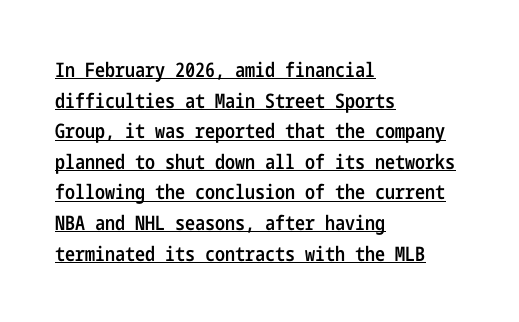
Q: Is the text bold? A: Semi-bold.
Q: Is the text italic (slanted)? A: No, it is upright.
Q: Is the text underlined? A: Yes.
Q: How is the paragraph aligned? A: Left-aligned.
Q: Is the spacing between letters normal or unusually wide? A: Normal.
Q: Is the spacing between lines tight, normal or loose? A: Normal.
